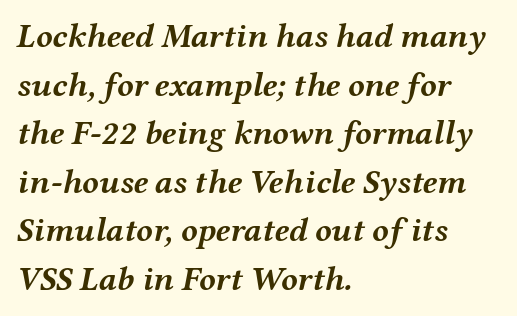
I'd describe the lettering as bold — thick and assertive. Here the designer chose a conventional face with non-uniform glyph widths. Each new line begins a customary step beneath the previous one. The specimen omits any rule beneath the text block's lines.
